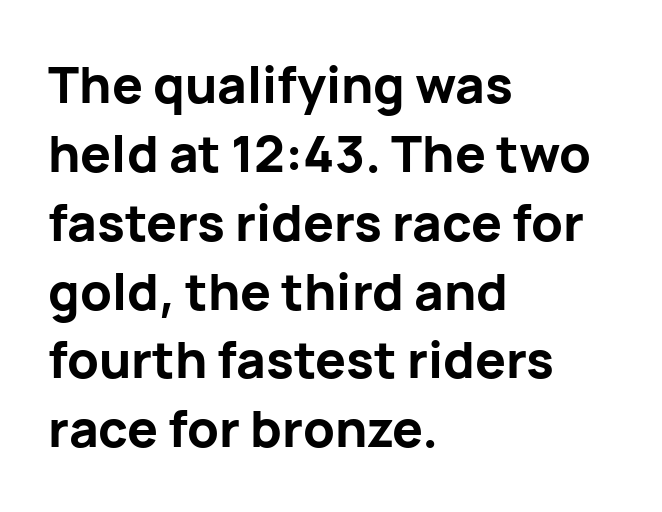
{"serif": "no", "italic": "no", "bold": "yes", "weight": "bold", "width": "normal", "stroke_contrast": "low", "x_height": "medium", "monospaced": "no", "underline": "no", "align": "left", "line_spacing": "normal", "line_spacing_ratio": 1.35, "letter_spacing": "normal", "letter_spacing_em": 0.0, "glyph_px": 51}
